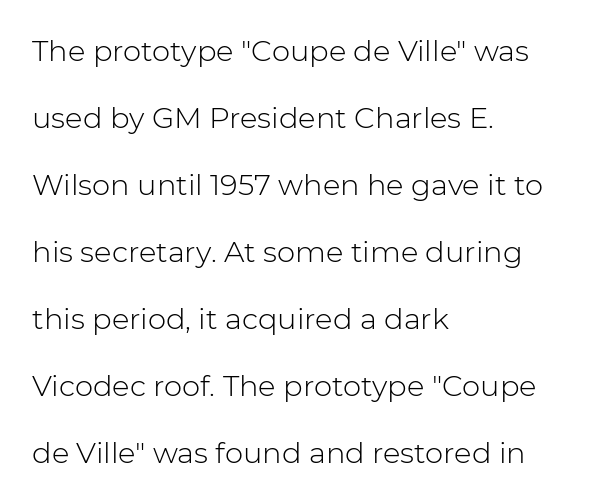
This is sans-serif lettering, the kind often seen on screens and signage. Words float on clear page, feet unadorned. No heavy texture on the line: the type isn't bold. Here the designer chose a conventional face with non-uniform glyph widths. Leftover space on each line is placed entirely after the last word.
